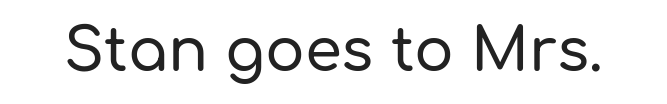
The image shows 59 px sans-serif type, upright; set normal letter spacing, not underlined; low stroke contrast and a medium x-height.
